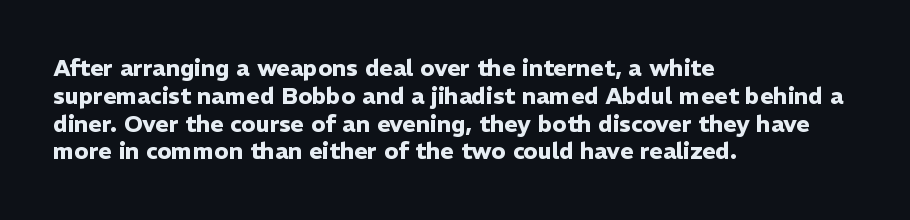
{"italic": "no", "bold": "yes", "underline": "no", "align": "left", "line_spacing_ratio": 1.21, "letter_spacing": "normal", "letter_spacing_em": 0.0, "glyph_px": 23}
